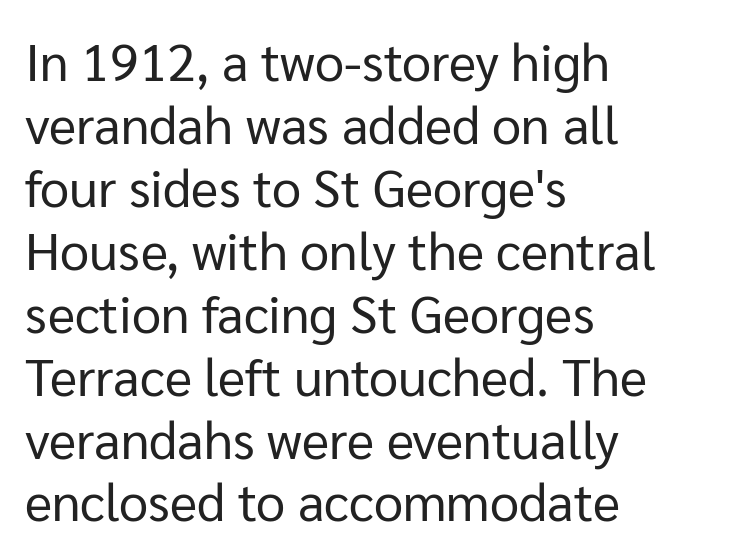
Q: Is the text bold? A: No.
Q: Is the text italic (slanted)? A: No, it is upright.
Q: Is the typeface a serif or a sans-serif typeface? A: Sans-serif.
Q: Is the text underlined? A: No.
Q: How is the paragraph aligned? A: Left-aligned.
Q: Is the spacing between letters normal or unusually wide? A: Normal.
Q: Width (condensed, normal, or wide)? A: Normal.
Q: Stroke contrast? A: Low.
Q: x-height? A: Medium.
Q: Monospaced? A: No.
